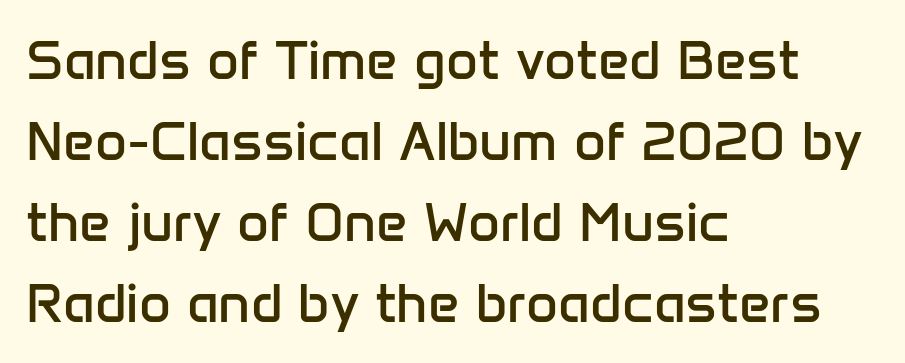
The image shows 55 px regular-weight sans-serif type, upright; set left-aligned, normal line spacing (1.47x), normal letter spacing, not underlined; low stroke contrast and a medium x-height.
